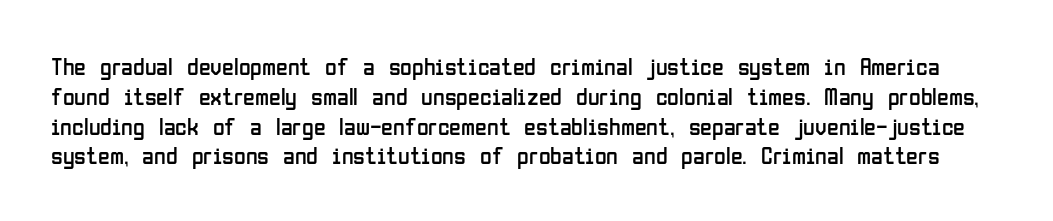
No letter is thick-stroked: the sample isn't bold. Honestly, the letter spacing is just normal — you wouldn't notice it. Each row of text sits above clean, open space. Posture: straight, roman, zero tilt.
